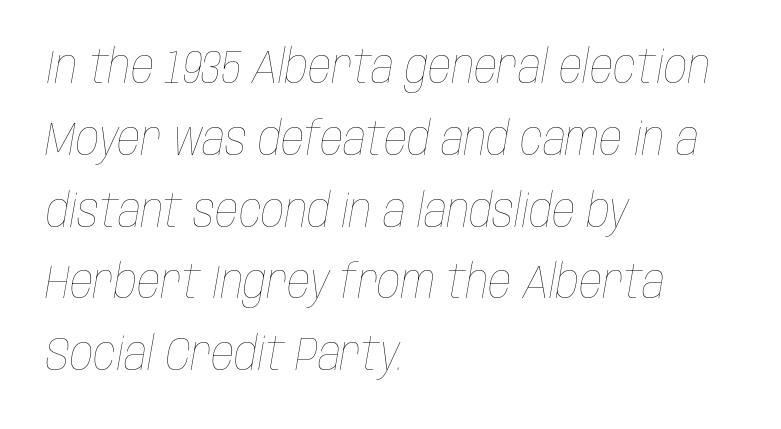
{"italic": "yes", "lean": "right", "slant_degrees": 10, "bold": "no", "weight": "thin", "width": "condensed", "stroke_contrast": "low", "x_height": "large", "monospaced": "no", "underline": "no", "align": "left", "line_spacing": "normal", "line_spacing_ratio": 1.56, "letter_spacing": "normal", "letter_spacing_em": 0.0, "glyph_px": 46}
